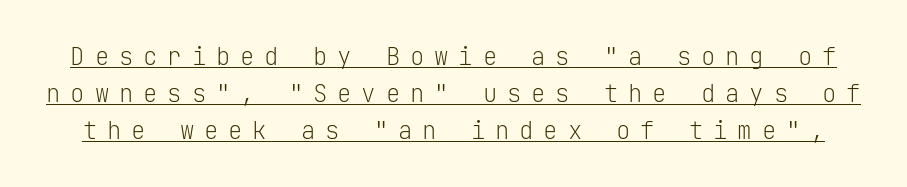
Q: Is the text bold? A: No.
Q: Is the text italic (slanted)? A: No, it is upright.
Q: Is the text underlined? A: Yes.
Q: Is the spacing between letters normal or unusually wide? A: Unusually wide.
Q: Is the spacing between lines tight, normal or loose? A: Normal.
